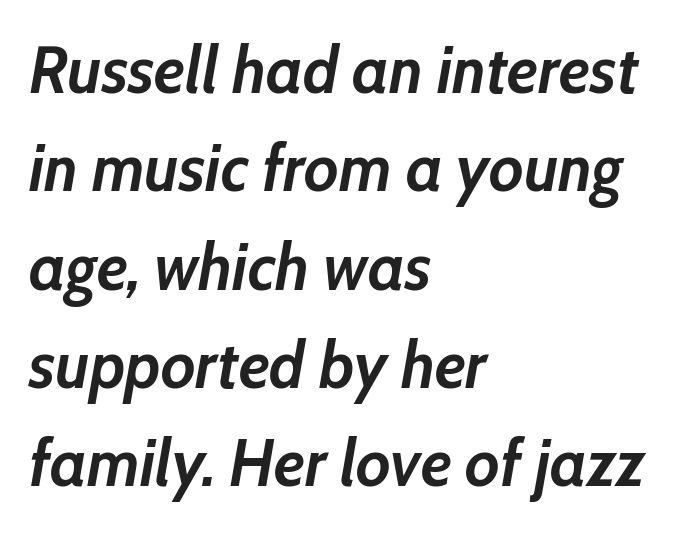
Look at the tracking — it's just the regular setting, nothing added. On the weight axis this lands at bold, roughly 700. If you measured baseline to baseline, you'd find a middling distance. Do the characters align in a grid? No, the font is proportional. There's an unmistakable incline to the writing here. Teacher's note: observe the even left margin — that is flush-left alignment.
